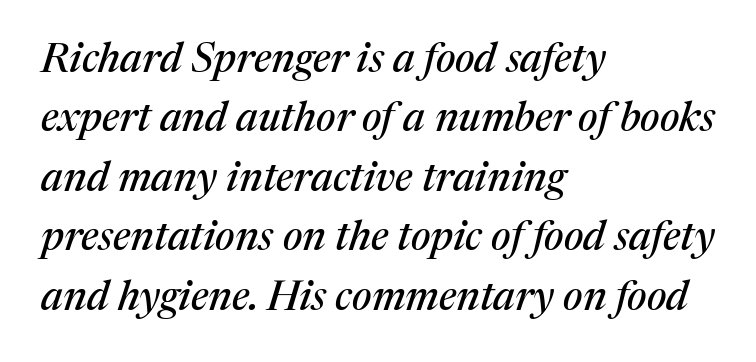
Q: Is the text italic (slanted)? A: Yes, it leans right by about 17 degrees.
Q: Is the typeface a serif or a sans-serif typeface? A: Serif.
Q: Is the text underlined? A: No.
Q: How is the paragraph aligned? A: Left-aligned.
Q: Is the spacing between letters normal or unusually wide? A: Normal.
Q: Is the spacing between lines tight, normal or loose? A: Normal.
Q: Width (condensed, normal, or wide)? A: Normal.
Q: Stroke contrast? A: Medium.
Q: x-height? A: Medium.
Q: Monospaced? A: No.
